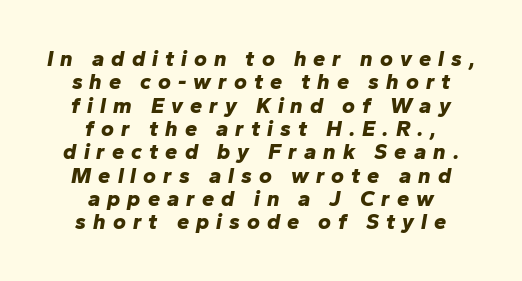
This sample uses expanded letter spacing, leaving extra air between glyphs. Style check: oblique. These words are printed bold, with thick strokes throughout. Plain, unruled lines of type. Short and long lines alike share a common midpoint. Honestly, the rows look squashed on top of each other.
